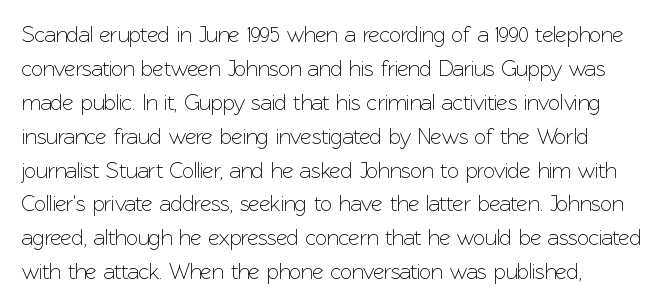
Q: Is the text italic (slanted)? A: No, it is upright.
Q: Is the text underlined? A: No.
Q: How is the paragraph aligned? A: Left-aligned.
Q: Is the spacing between letters normal or unusually wide? A: Normal.
Q: Is the spacing between lines tight, normal or loose? A: Normal.
